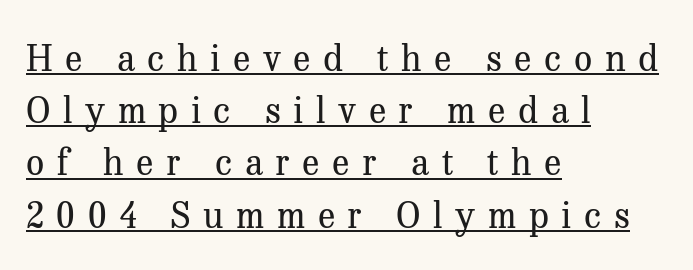
The image shows 36 px regular-weight serif type, upright; set left-aligned, normal line spacing (1.45x), unusually wide letter spacing (+0.35 em), underlined; medium stroke contrast and a medium x-height.
